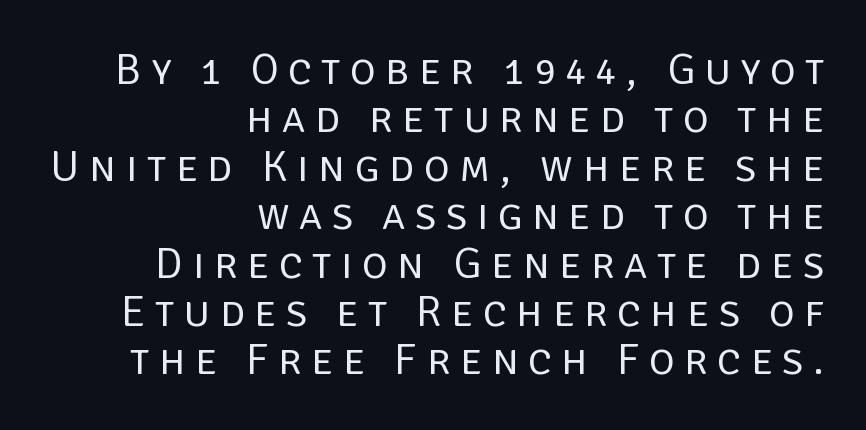
Line ends are locked; line starts wander. The passage shown stacks its lines with hardly any gap. Posture: straight, roman, zero tilt. You could not count columns in this text — the font is proportionally spaced. You can tell from the bare stems that sans-serif type was used. The font sits on the lighter half of the weight spectrum, regular included.
